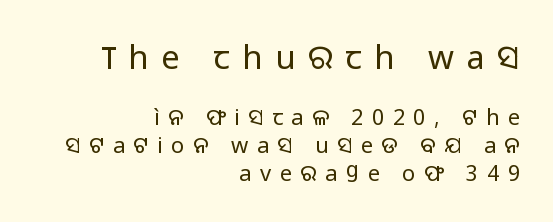
Q: Is the text bold? A: No.
Q: Is the text italic (slanted)? A: No, it is upright.
Q: Is the typeface a serif or a sans-serif typeface? A: Sans-serif.
Q: Is the text underlined? A: No.
Q: How is the paragraph aligned? A: Right-aligned.
Q: Is the spacing between letters normal or unusually wide? A: Unusually wide.
Q: Is the spacing between lines tight, normal or loose? A: Normal.
Q: Which block of text is set in a larger size, the first (top) or the second (bottom)? A: The first (top) one.
Q: Width (condensed, normal, or wide)? A: Normal.
Q: Stroke contrast? A: Low.
Q: x-height? A: Medium.
Q: Monospaced? A: No.
